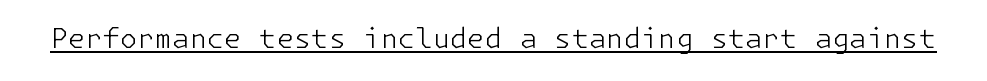
Q: Is the text bold? A: No.
Q: Is the text italic (slanted)? A: No, it is upright.
Q: Is the typeface a serif or a sans-serif typeface? A: Sans-serif.
Q: Is the text underlined? A: Yes.
Q: Is the spacing between letters normal or unusually wide? A: Normal.
Q: Width (condensed, normal, or wide)? A: Normal.
Q: Stroke contrast? A: Low.
Q: x-height? A: Medium.
